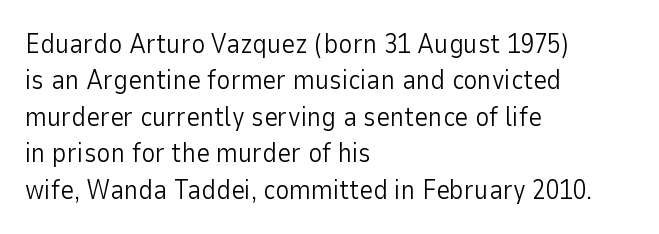
{"italic": "no", "bold": "no", "underline": "no", "align": "left", "line_spacing": "normal", "line_spacing_ratio": 1.35, "letter_spacing": "normal", "letter_spacing_em": 0.0, "glyph_px": 27}
